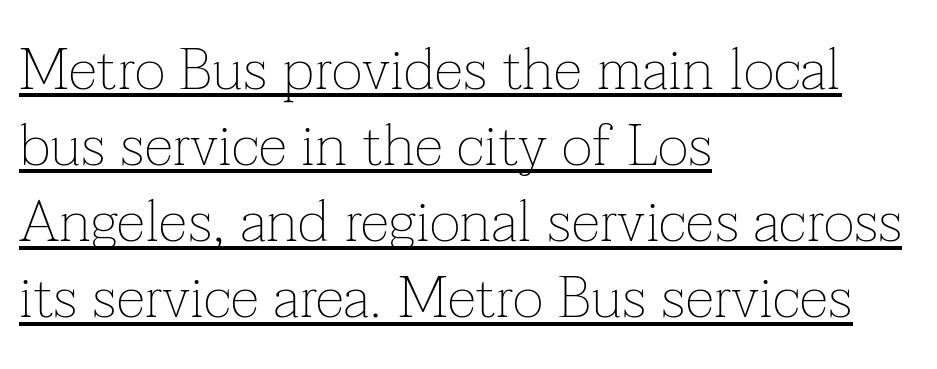
{"serif": "yes", "italic": "no", "bold": "no", "weight": "thin", "width": "normal", "stroke_contrast": "low", "x_height": "medium", "monospaced": "no", "underline": "yes", "align": "left", "line_spacing": "normal", "line_spacing_ratio": 1.29, "letter_spacing": "normal", "letter_spacing_em": 0.0, "glyph_px": 59}
